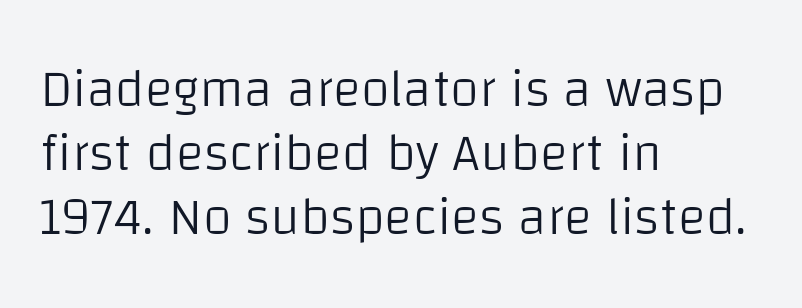
{"serif": "no", "italic": "no", "bold": "no", "weight": "light", "width": "normal", "stroke_contrast": "low", "x_height": "large", "monospaced": "no", "underline": "no", "align": "left", "line_spacing_ratio": 1.21, "letter_spacing": "normal", "letter_spacing_em": 0.0, "glyph_px": 53}
